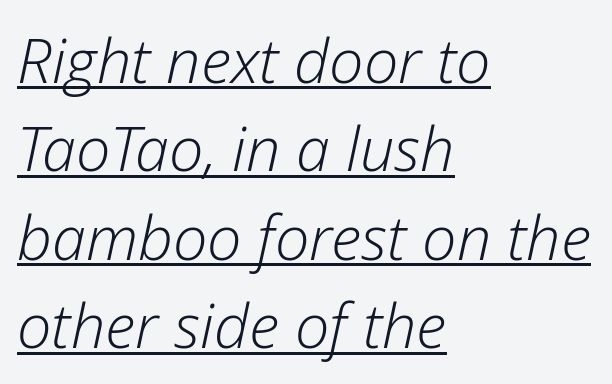
Underlined type. Words appear dense and cohesive because spacing is normal. Weight: not bold — regular or lighter. The passage shown leans; its letterforms are oblique.
